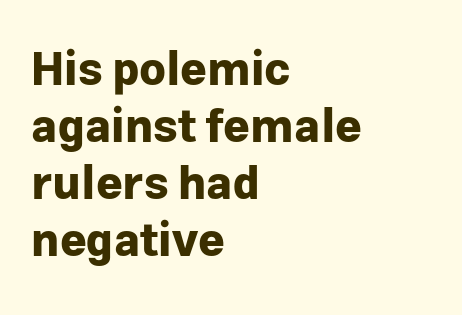
{"serif": "no", "italic": "no", "bold": "yes", "weight": "bold", "width": "normal", "stroke_contrast": "low", "x_height": "medium", "monospaced": "no", "underline": "no", "align": "left", "line_spacing_ratio": 1.24, "letter_spacing": "normal", "letter_spacing_em": 0.0, "glyph_px": 46}
